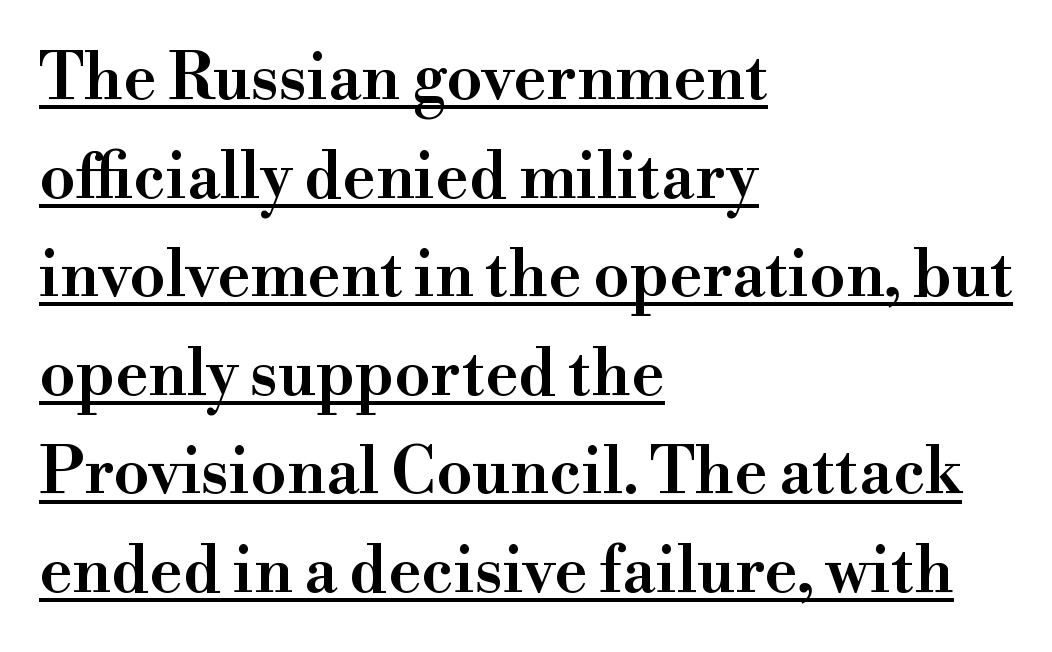
{"serif": "yes", "italic": "no", "bold": "semi", "weight": "semibold", "width": "normal", "stroke_contrast": "high", "x_height": "small", "monospaced": "no", "underline": "yes", "align": "left", "line_spacing": "normal", "line_spacing_ratio": 1.54, "letter_spacing": "normal", "letter_spacing_em": 0.0, "glyph_px": 64}
